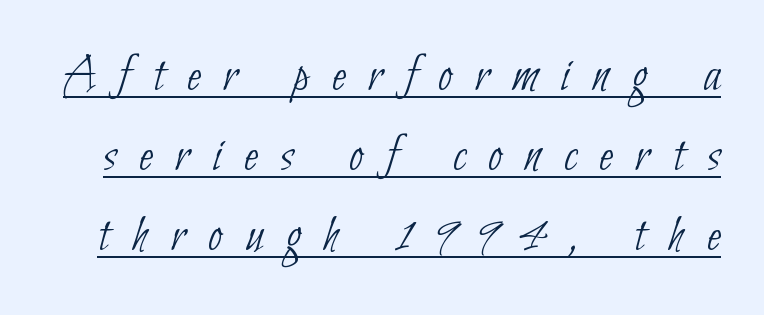
The image shows 52 px thin, condensed sans-serif type; set normal line spacing (1.54x), unusually wide letter spacing (+0.44 em), underlined; low stroke contrast and a small x-height.
